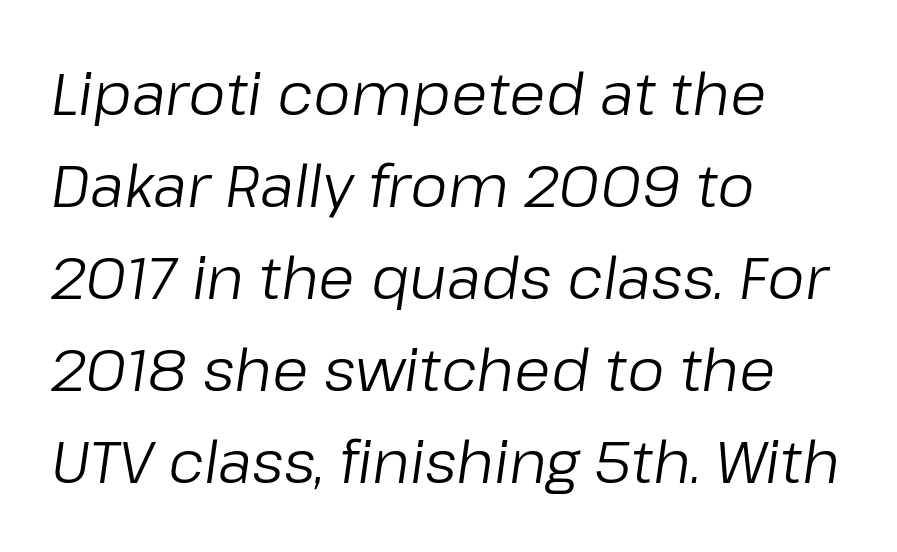
{"italic": "yes", "lean": "right", "slant_degrees": 8, "bold": "no", "weight": "regular", "width": "normal", "stroke_contrast": "low", "x_height": "medium", "monospaced": "no", "underline": "no", "align": "left", "line_spacing": "normal", "line_spacing_ratio": 1.56, "letter_spacing": "normal", "letter_spacing_em": 0.0, "glyph_px": 59}
